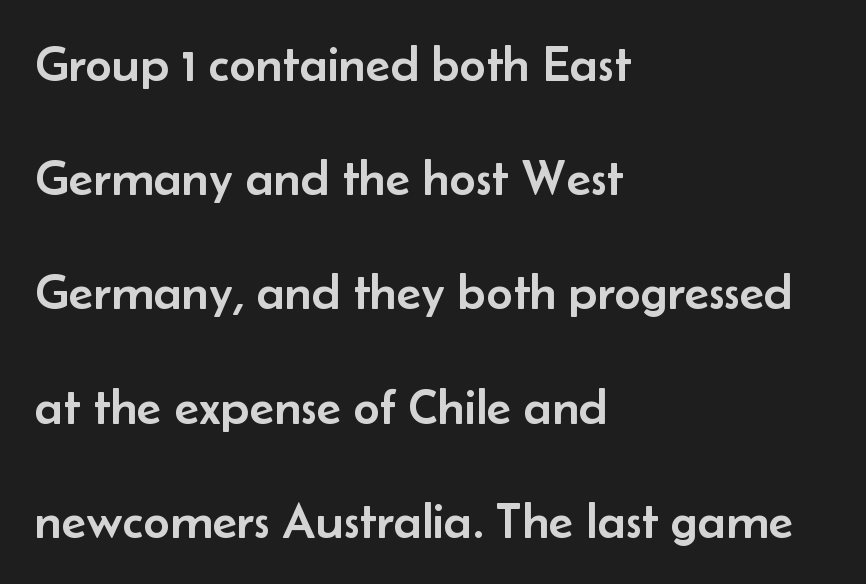
{"serif": "no", "italic": "no", "width": "normal", "stroke_contrast": "low", "x_height": "small", "monospaced": "no", "underline": "no", "align": "left", "line_spacing": "loose", "line_spacing_ratio": 2.24, "letter_spacing": "normal", "letter_spacing_em": 0.0, "glyph_px": 51}
